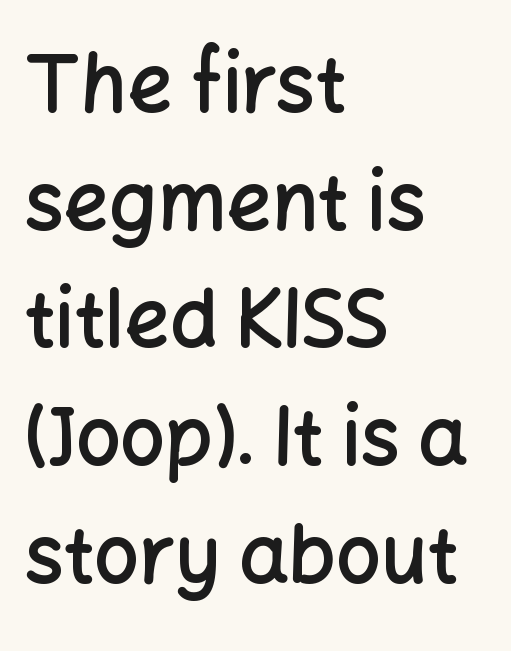
Look at the stroke-to-counter ratio: somewhat heavy, a semibold. These lines sit exactly where default settings would place them. The specimen omits any rule beneath the text block's lines. Nope, no serifs anywhere on these letters.
